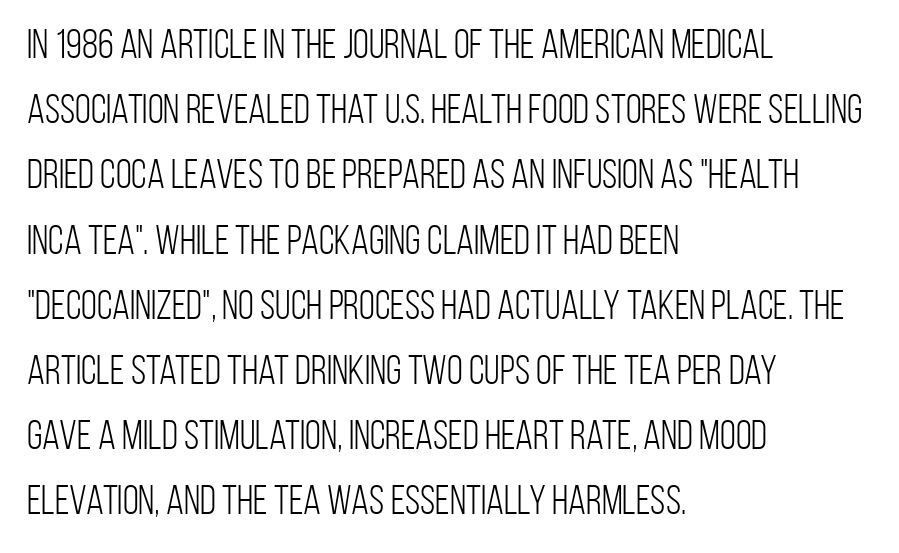
Q: Is the text bold? A: No.
Q: Is the text italic (slanted)? A: No, it is upright.
Q: Is the typeface a serif or a sans-serif typeface? A: Sans-serif.
Q: Is the text underlined? A: No.
Q: How is the paragraph aligned? A: Left-aligned.
Q: Is the spacing between letters normal or unusually wide? A: Normal.
Q: Is the spacing between lines tight, normal or loose? A: Normal.
Q: Width (condensed, normal, or wide)? A: Condensed.
Q: Stroke contrast? A: Low.
Q: x-height? A: Large.
Q: Monospaced? A: No.
